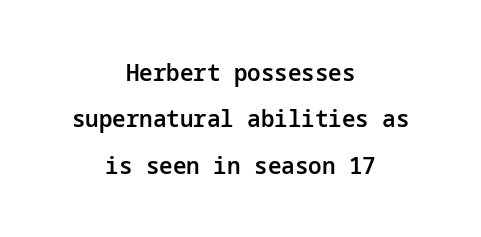
{"italic": "no", "bold": "semi", "underline": "no", "align": "center", "line_spacing": "loose", "line_spacing_ratio": 1.93, "letter_spacing": "normal", "letter_spacing_em": 0.0, "glyph_px": 24}
